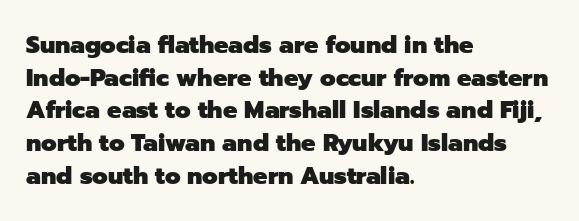
{"italic": "no", "bold": "yes", "underline": "no", "align": "left", "line_spacing": "normal", "line_spacing_ratio": 1.36, "letter_spacing": "normal", "letter_spacing_em": 0.0, "glyph_px": 24}
